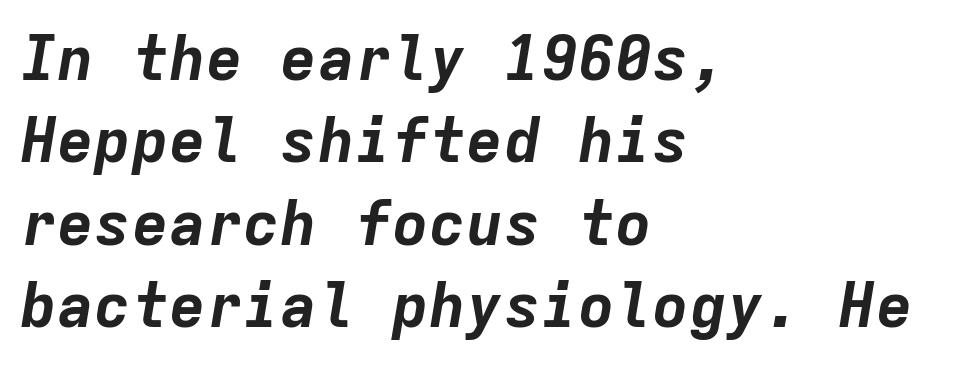
Q: Is the text bold? A: Yes.
Q: Is the text italic (slanted)? A: Yes, it leans right by about 9 degrees.
Q: Is the text underlined? A: No.
Q: How is the paragraph aligned? A: Left-aligned.
Q: Is the spacing between letters normal or unusually wide? A: Normal.
Q: Is the spacing between lines tight, normal or loose? A: Normal.
Q: Width (condensed, normal, or wide)? A: Normal.
Q: Stroke contrast? A: Low.
Q: x-height? A: Medium.
Q: Monospaced? A: Yes.
